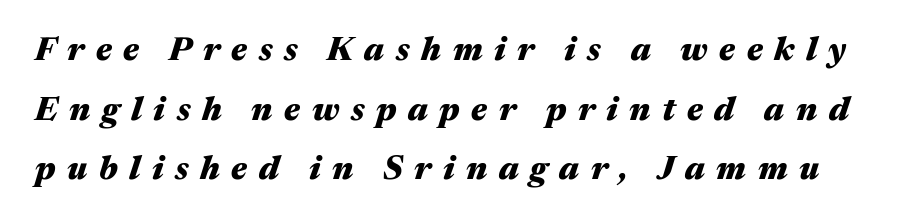
Words appear elongated and porous because spacing is wide. Note the varied advance widths — an 'i' is clearly narrower than an 'm'. Typographic density is high because the face is bold. Is the type slanted? Yes — the strokes lean at a clear angle. Type without underlining.
